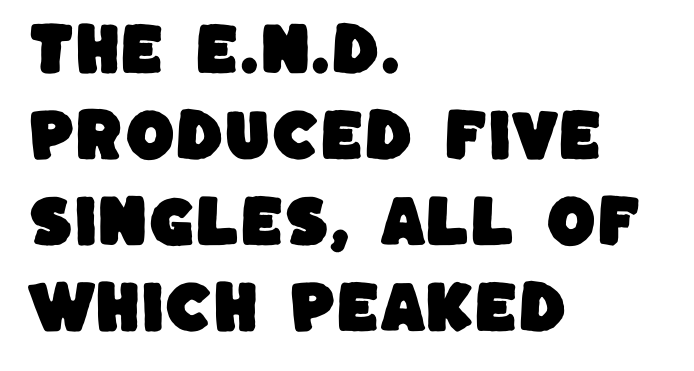
The image shows 57 px sans-serif type; set left-aligned, normal line spacing (1.51x), normal letter spacing, not underlined; low stroke contrast and a large x-height.
